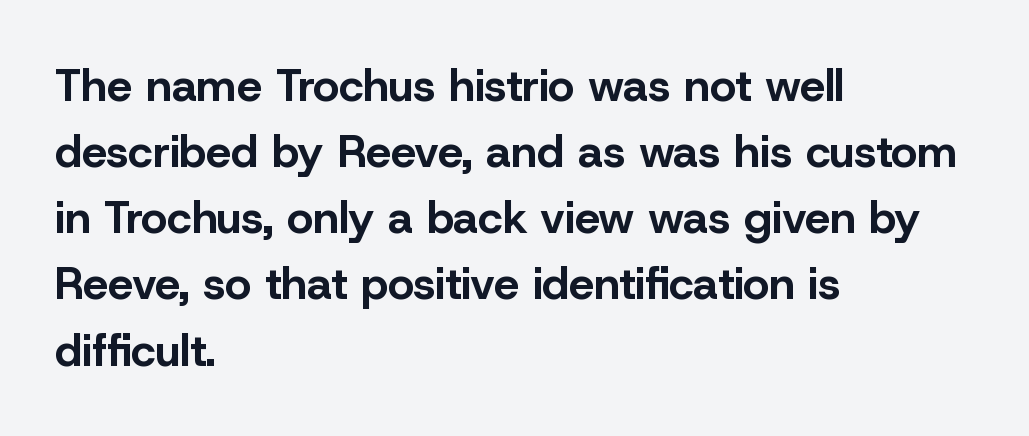
The glyphs in this specimen are sans serif. Is this a fixed-width face? No — the glyphs have proportional, varying widths. These lines sit exactly where default settings would place them. Check under the words: just untouched page.
